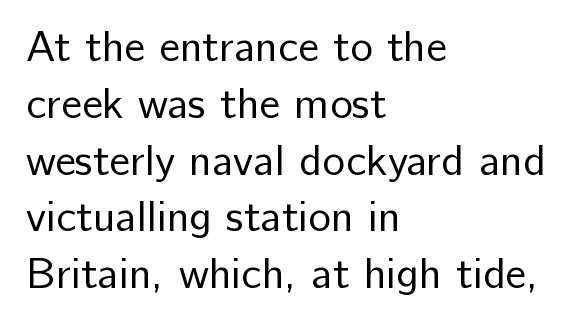
You could not count columns in this text — the font is proportionally spaced. The type sits square on the baseline with zero lean. Decoration check: the copy has no underline. One-word summary of the alignment: left. Does the type have serifs? No, each stem ends abruptly. The font sits on the lighter half of the weight spectrum, regular included.
